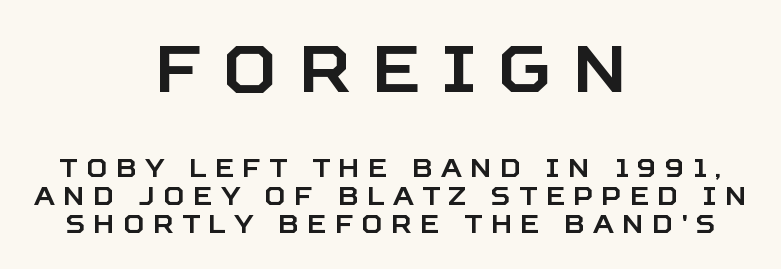
Q: Is the text italic (slanted)? A: No, it is upright.
Q: Is the typeface a serif or a sans-serif typeface? A: Sans-serif.
Q: Is the text underlined? A: No.
Q: How is the paragraph aligned? A: Centered.
Q: Is the spacing between letters normal or unusually wide? A: Unusually wide.
Q: Is the spacing between lines tight, normal or loose? A: Tight.
Q: Which block of text is set in a larger size, the first (top) or the second (bottom)? A: The first (top) one.
Q: Width (condensed, normal, or wide)? A: Normal.
Q: Stroke contrast? A: Low.
Q: x-height? A: Large.
Q: Monospaced? A: No.
